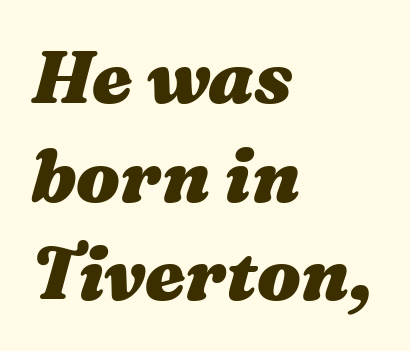
Q: Is the text bold? A: Yes.
Q: Is the text italic (slanted)? A: Yes, it leans right by about 16 degrees.
Q: Is the text underlined? A: No.
Q: How is the paragraph aligned? A: Left-aligned.
Q: Is the spacing between letters normal or unusually wide? A: Normal.
Q: Is the spacing between lines tight, normal or loose? A: Normal.
Q: Width (condensed, normal, or wide)? A: Wide.
Q: Stroke contrast? A: Medium.
Q: x-height? A: Medium.
Q: Monospaced? A: No.
